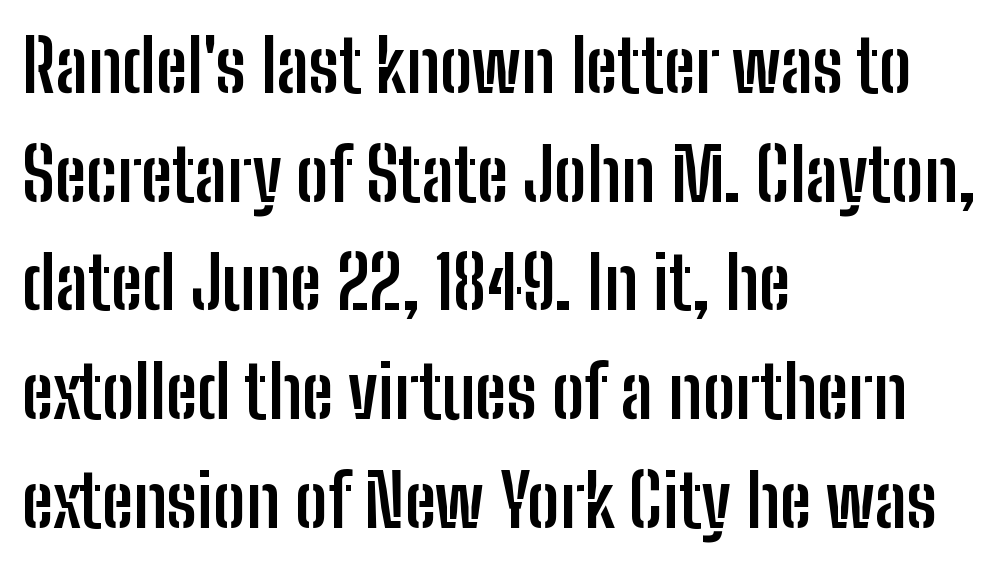
Check where the strokes stop: nothing finishes them off — pure sans. Pretty heavy lettering here — definitely bold. Which margin do the lines hug? The left one — the right edge is uneven. These lines are rendered in a variable-pitch font. The leading is moderate, giving the passage an even texture.
